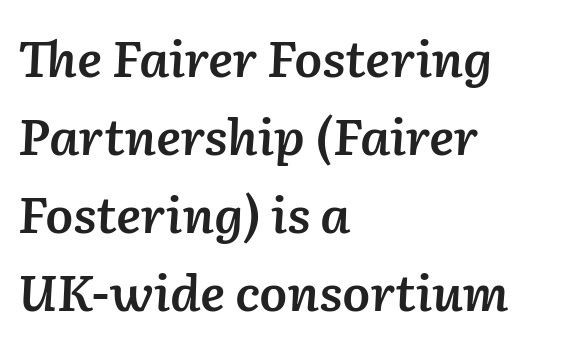
The image shows 50 px semibold type, italic (leaning right); set left-aligned, normal line spacing (1.56x), normal letter spacing, not underlined; low stroke contrast and a medium x-height.
